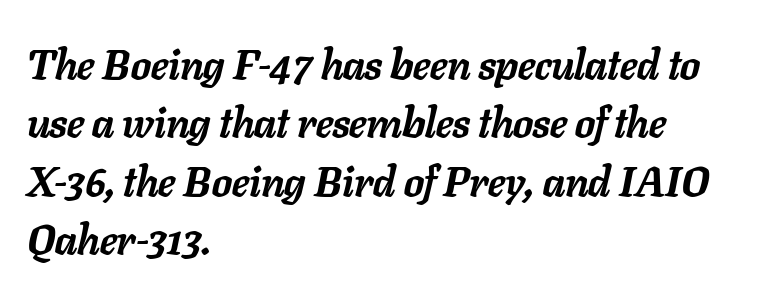
Q: Is the text bold? A: Yes.
Q: Is the text italic (slanted)? A: Yes, it leans right by about 11 degrees.
Q: Is the text underlined? A: No.
Q: How is the paragraph aligned? A: Left-aligned.
Q: Is the spacing between letters normal or unusually wide? A: Normal.
Q: Is the spacing between lines tight, normal or loose? A: Normal.
Q: Width (condensed, normal, or wide)? A: Normal.
Q: Stroke contrast? A: Low.
Q: x-height? A: Medium.
Q: Monospaced? A: No.
